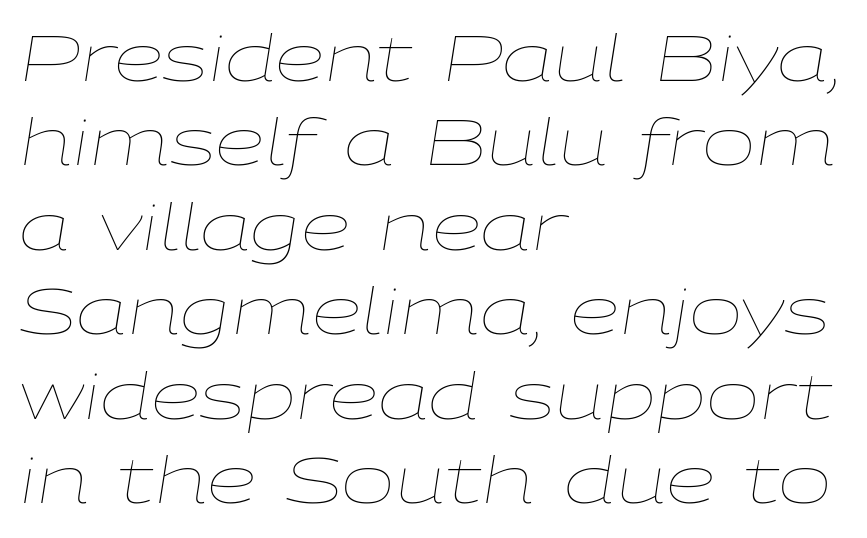
The image shows 64 px thin, wide type, italic (leaning right); set left-aligned, normal line spacing (1.32x), normal letter spacing, not underlined; low stroke contrast and a medium x-height.
